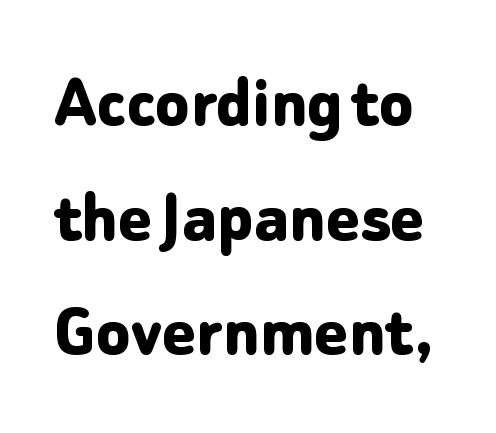
{"serif": "no", "italic": "no", "bold": "yes", "weight": "bold", "width": "normal", "stroke_contrast": "low", "x_height": "medium", "monospaced": "no", "underline": "no", "line_spacing": "normal", "line_spacing_ratio": 1.47, "letter_spacing": "normal", "letter_spacing_em": 0.0, "glyph_px": 78}
